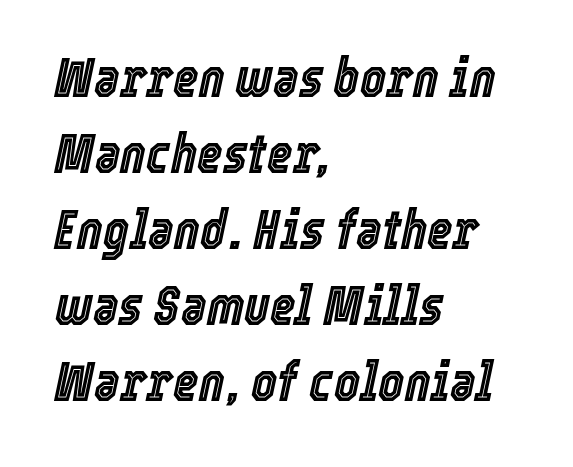
Q: Is the text italic (slanted)? A: Yes, it leans right by about 12 degrees.
Q: Is the text underlined? A: No.
Q: How is the paragraph aligned? A: Left-aligned.
Q: Is the spacing between letters normal or unusually wide? A: Normal.
Q: Is the spacing between lines tight, normal or loose? A: Normal.
Q: Width (condensed, normal, or wide)? A: Condensed.
Q: x-height? A: Medium.
Q: Monospaced? A: No.
